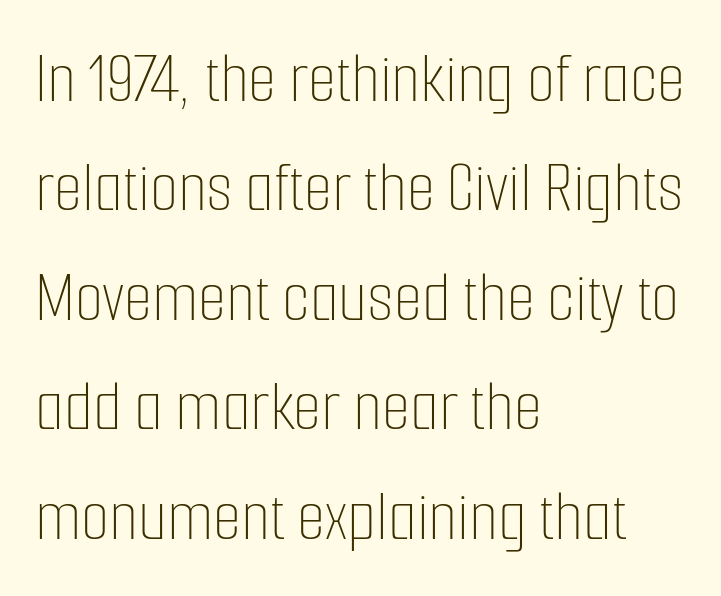
Beneath every word, the page is bare. Italic? Not at all — the glyphs are vertical. If you measured baseline to baseline, you'd find a middling distance. The passage shown has conventional tracking throughout. The rag falls on the right side of this text block.
